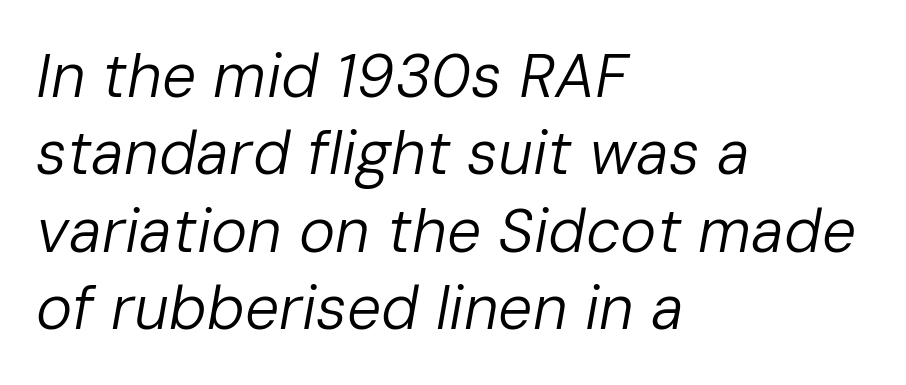
Evenly set lines give the paragraph a standard silhouette. You could call the tracking neutral — neither tight nor loose. The passage is arranged the way most books set body copy — flush left. Emphasis-style slanted type is in use.
